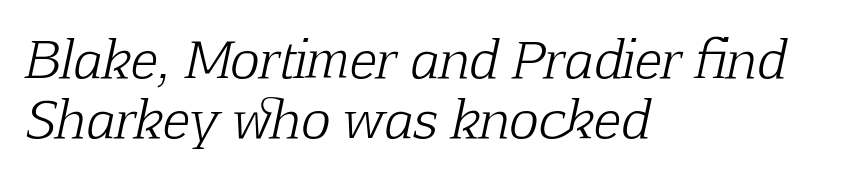
{"serif": "yes", "italic": "yes", "lean": "right", "slant_degrees": 12, "bold": "no", "weight": "light", "width": "normal", "stroke_contrast": "low", "x_height": "medium", "monospaced": "no", "underline": "no", "align": "left", "line_spacing_ratio": 1.21, "letter_spacing": "normal", "letter_spacing_em": 0.0, "glyph_px": 50}
